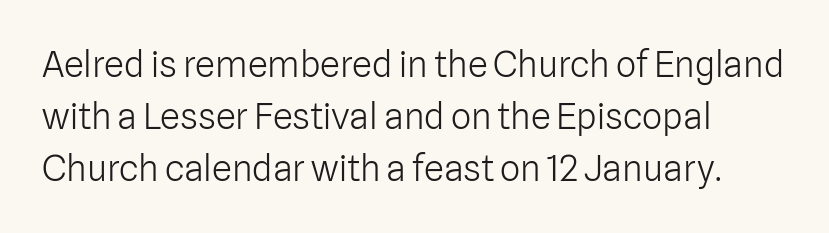
The image shows 36 px light sans-serif type, upright; set left-aligned, normal line spacing (1.45x), normal letter spacing, not underlined; low stroke contrast and a medium x-height.
